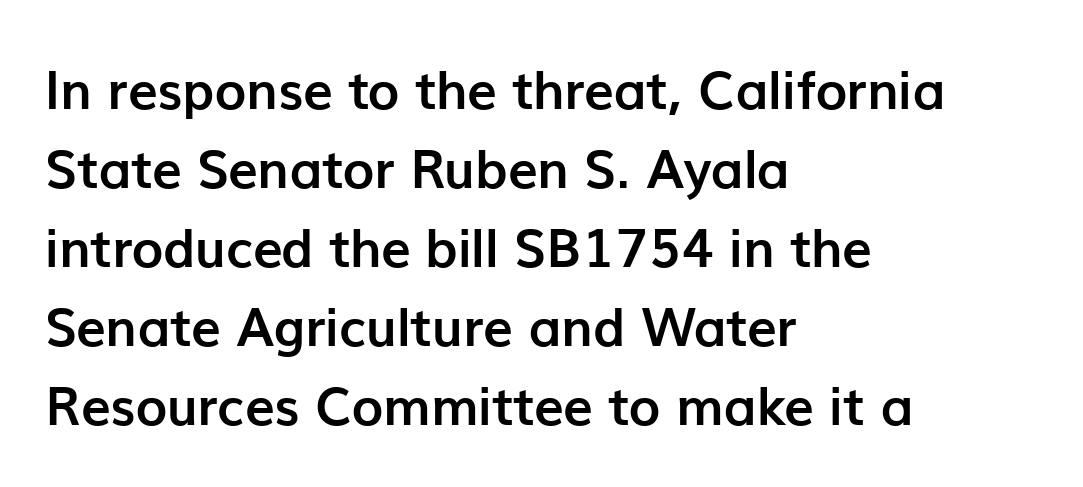
The image shows 53 px semibold sans-serif type, upright; set left-aligned, normal line spacing (1.49x), normal letter spacing, not underlined; low stroke contrast and a medium x-height.
